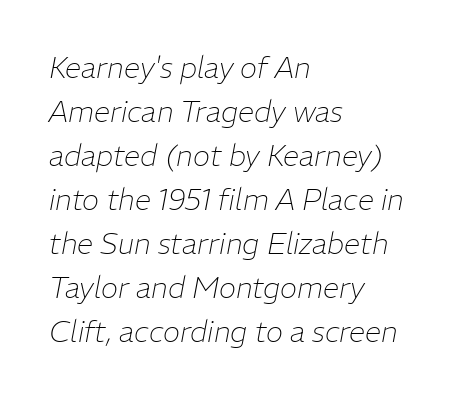
The image shows 29 px thin type, italic (leaning right); set left-aligned, normal line spacing (1.52x), normal letter spacing, not underlined; low stroke contrast and a medium x-height.
